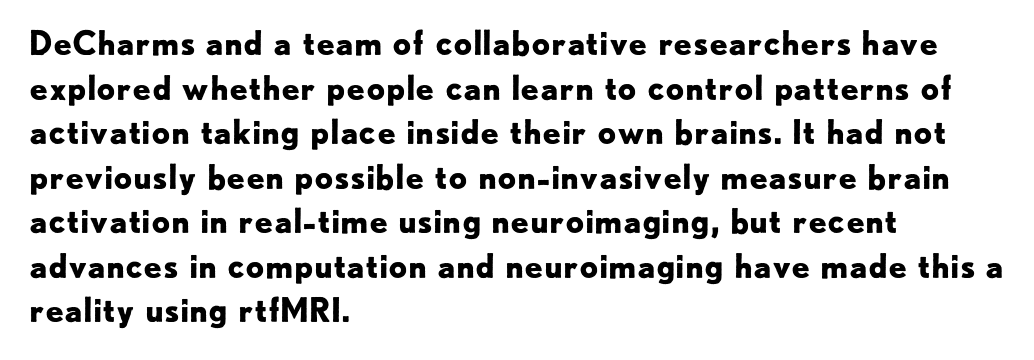
The image shows 33 px bold sans-serif type, upright; set left-aligned, normal line spacing (1.35x), normal letter spacing, not underlined; low stroke contrast and a small x-height.
